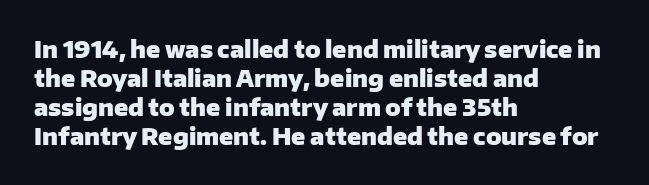
Q: Is the text bold? A: Yes.
Q: Is the text italic (slanted)? A: No, it is upright.
Q: Is the text underlined? A: No.
Q: How is the paragraph aligned? A: Left-aligned.
Q: Is the spacing between letters normal or unusually wide? A: Normal.
Q: Is the spacing between lines tight, normal or loose? A: Normal.
